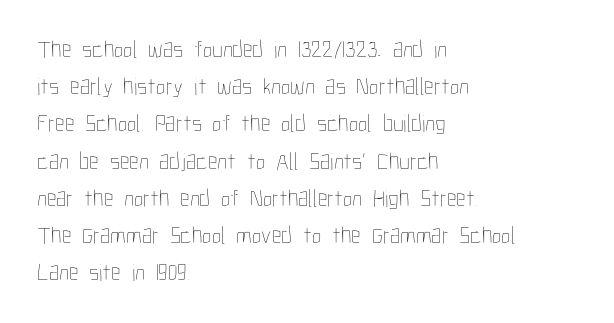
Ordinary non-slanted type is in use. This sample uses plain, unmodified letter spacing. Has an underline been added? It has not. The designer left line spacing at the default. The cut favours lightness, reaching ordinary text weight at its darkest. Layout note: lines flush left.
